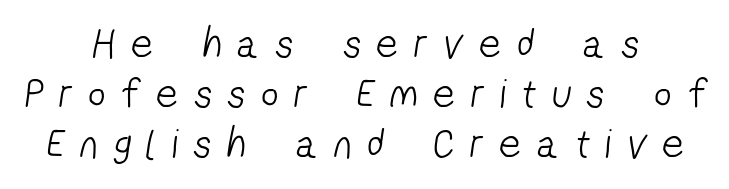
The image shows 42 px light, condensed sans-serif type; set centered, line spacing 1.19x, unusually wide letter spacing (+0.39 em), not underlined; low stroke contrast and a medium x-height.
